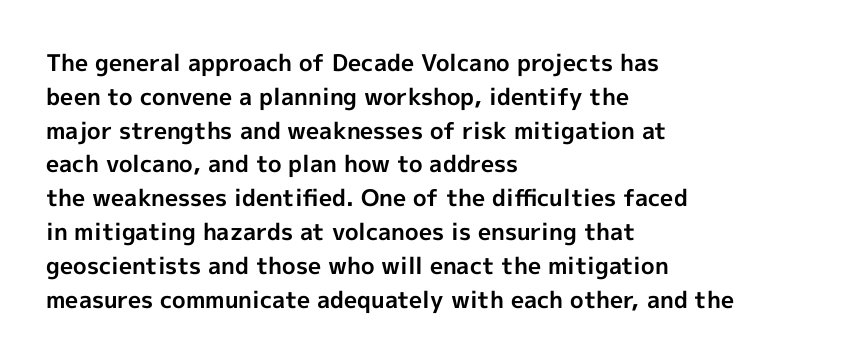
Q: Is the text bold? A: Yes.
Q: Is the text italic (slanted)? A: No, it is upright.
Q: Is the text underlined? A: No.
Q: How is the paragraph aligned? A: Left-aligned.
Q: Is the spacing between letters normal or unusually wide? A: Normal.
Q: Is the spacing between lines tight, normal or loose? A: Normal.
